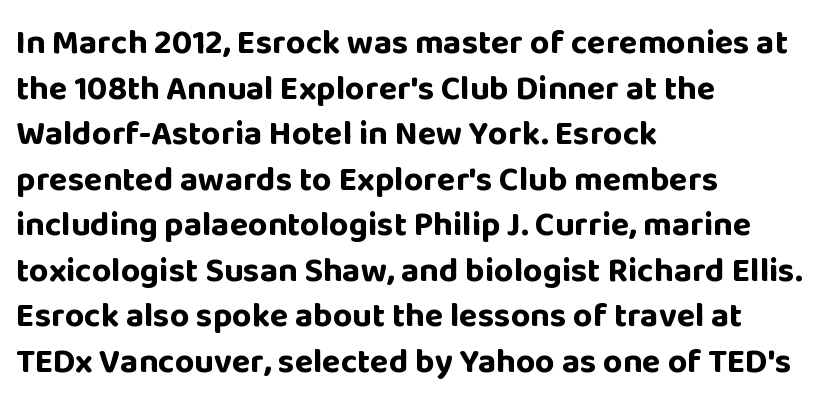
Q: Is the text bold? A: Yes.
Q: Is the text italic (slanted)? A: No, it is upright.
Q: Is the typeface a serif or a sans-serif typeface? A: Sans-serif.
Q: Is the text underlined? A: No.
Q: How is the paragraph aligned? A: Left-aligned.
Q: Is the spacing between letters normal or unusually wide? A: Normal.
Q: Is the spacing between lines tight, normal or loose? A: Normal.
Q: Width (condensed, normal, or wide)? A: Normal.
Q: Stroke contrast? A: Low.
Q: x-height? A: Large.
Q: Monospaced? A: No.
